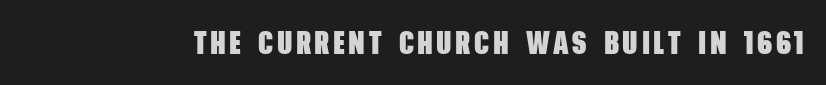
The image shows 33 px heavy, condensed sans-serif type; set not underlined; low stroke contrast and a large x-height.
